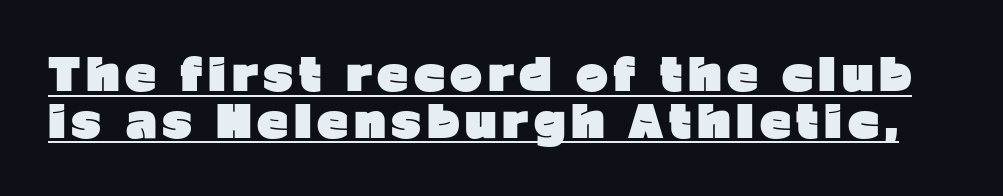
Upright lettering throughout. The vertical gap from one line to the next is small. Looks like regular typesetting: each glyph gets only the width it needs. Thick stems and heavy bowls — unmistakably bold. The face used here appears with an underline applied.
